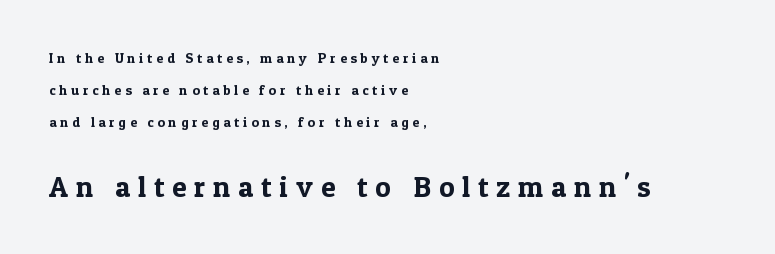
Reading down the column, the eye jumps a long way to each next line. The designer went with a serif here, giving each stem small feet. Underline: absent. The passage shown is typed in a proportional face where columns would drift.
